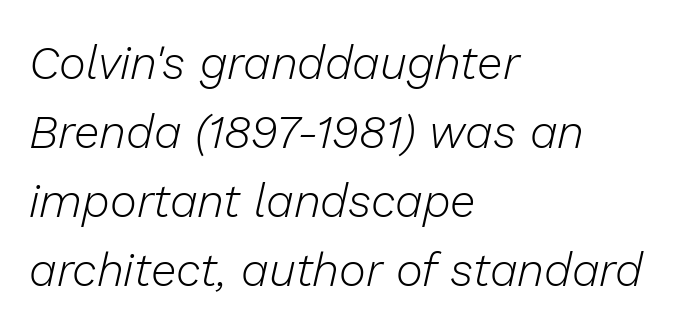
Q: Is the text bold? A: No.
Q: Is the text italic (slanted)? A: Yes, it leans right by about 13 degrees.
Q: Is the text underlined? A: No.
Q: How is the paragraph aligned? A: Left-aligned.
Q: Is the spacing between letters normal or unusually wide? A: Normal.
Q: Is the spacing between lines tight, normal or loose? A: Normal.
Q: Width (condensed, normal, or wide)? A: Normal.
Q: Stroke contrast? A: Low.
Q: x-height? A: Medium.
Q: Monospaced? A: No.
